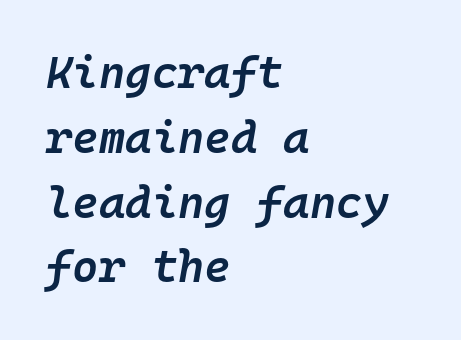
{"italic": "yes", "lean": "right", "slant_degrees": 10, "bold": "semi", "weight": "semibold", "width": "normal", "stroke_contrast": "low", "x_height": "medium", "monospaced": "yes", "underline": "no", "align": "left", "line_spacing": "normal", "line_spacing_ratio": 1.44, "letter_spacing": "normal", "letter_spacing_em": 0.0, "glyph_px": 45}
